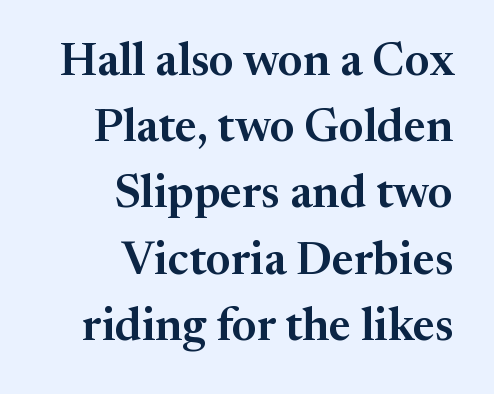
The image shows 46 px serif type, upright; set right-aligned, normal line spacing (1.44x), normal letter spacing, not underlined; medium stroke contrast and a medium x-height.
